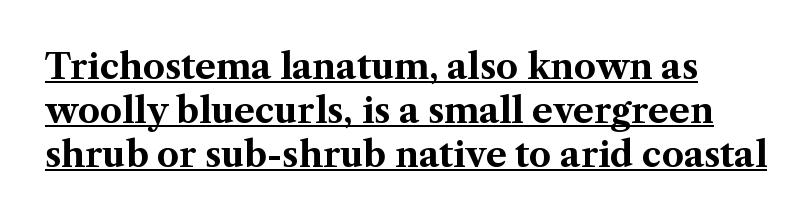
{"serif": "yes", "italic": "no", "bold": "yes", "weight": "bold", "width": "normal", "stroke_contrast": "medium", "x_height": "medium", "monospaced": "no", "underline": "yes", "line_spacing": "normal", "line_spacing_ratio": 1.26, "letter_spacing": "normal", "letter_spacing_em": 0.0, "glyph_px": 35}
